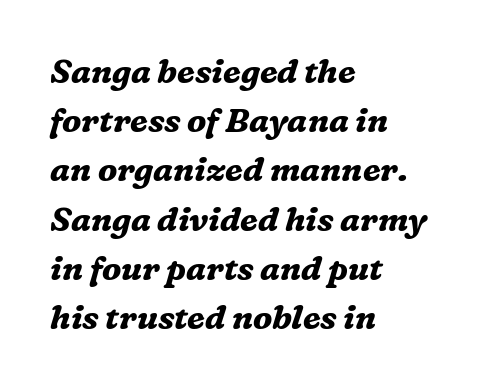
{"serif": "yes", "italic": "yes", "lean": "right", "slant_degrees": 16, "bold": "yes", "weight": "bold", "width": "normal", "stroke_contrast": "medium", "x_height": "medium", "monospaced": "no", "underline": "no", "align": "left", "line_spacing": "normal", "line_spacing_ratio": 1.49, "letter_spacing": "normal", "letter_spacing_em": 0.0, "glyph_px": 33}
